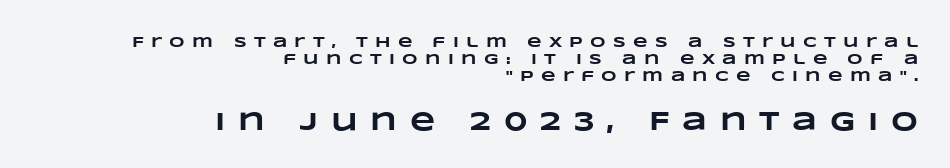
Q: Is the text bold? A: Yes.
Q: Is the text underlined? A: No.
Q: How is the paragraph aligned? A: Right-aligned.
Q: Is the spacing between letters normal or unusually wide? A: Unusually wide.
Q: Is the spacing between lines tight, normal or loose? A: Tight.
Q: Which block of text is set in a larger size, the first (top) or the second (bottom)? A: The second (bottom) one.
